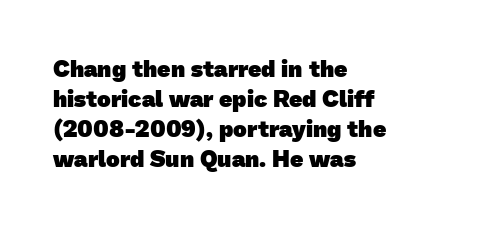
The string is rendered with underlining switched off. The vertical gap from one line to the next is medium. Where is the straight margin? On the left. Short note: letters normally spaced. These lines carry a lot of weight — the face is fully bold.
